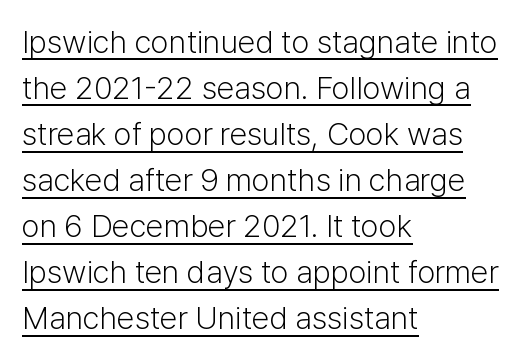
{"serif": "no", "italic": "no", "bold": "no", "weight": "light", "width": "normal", "stroke_contrast": "low", "x_height": "medium", "monospaced": "no", "underline": "yes", "align": "left", "line_spacing": "normal", "line_spacing_ratio": 1.44, "letter_spacing": "normal", "letter_spacing_em": 0.0, "glyph_px": 32}
